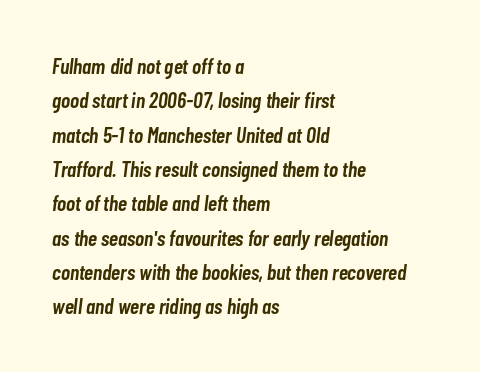
Default kerning and tracking; the words read as compact shapes. Any mark beneath the type? The region is blank. Short and long lines alike share a common starting point at left. The rows are spaced the way most documents space them. Quick note: italic. The letters are semibold — heavier than regular but short of a full bold.
